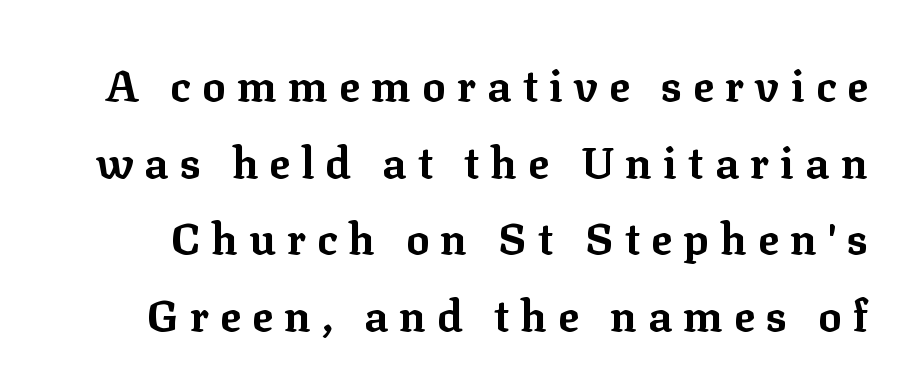
{"serif": "yes", "italic": "no", "bold": "yes", "weight": "bold", "width": "normal", "stroke_contrast": "low", "x_height": "medium", "monospaced": "no", "underline": "no", "line_spacing_ratio": 1.74, "letter_spacing": "wide", "letter_spacing_em": 0.25, "glyph_px": 44}
